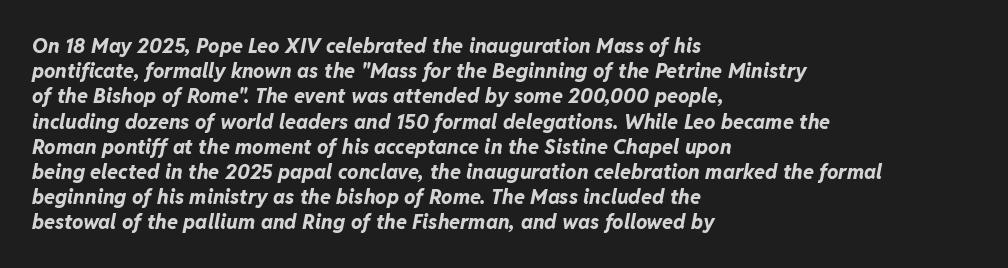
Q: Is the text bold? A: Yes.
Q: Is the text italic (slanted)? A: Yes, it leans right by about 11 degrees.
Q: Is the text underlined? A: No.
Q: How is the paragraph aligned? A: Left-aligned.
Q: Is the spacing between letters normal or unusually wide? A: Normal.
Q: Is the spacing between lines tight, normal or loose? A: Normal.
